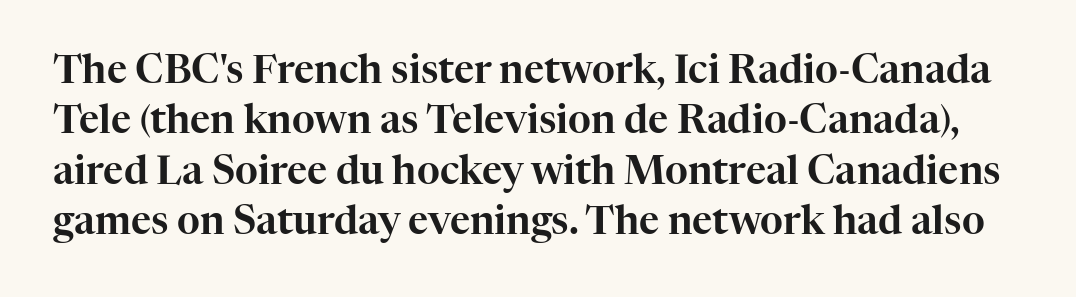
{"serif": "yes", "italic": "no", "width": "normal", "stroke_contrast": "high", "x_height": "medium", "monospaced": "no", "underline": "no", "line_spacing": "normal", "line_spacing_ratio": 1.29, "letter_spacing": "normal", "letter_spacing_em": 0.0, "glyph_px": 39}
